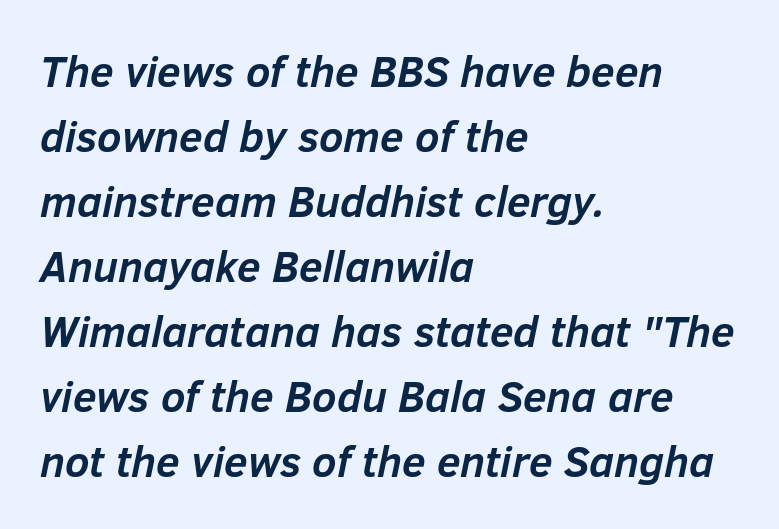
This sample has the flowing, uneven cadence of proportional lettering. This rendering features lettering with no underline. Style check: oblique. Successive baselines arrive at the customary interval. Here the glyphs are tracked normally, forming tight word shapes. Weight: bold.
